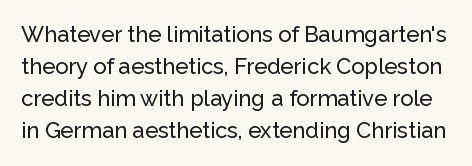
The image shows 22 px text type, upright; set normal line spacing (1.46x), normal letter spacing, not underlined.
